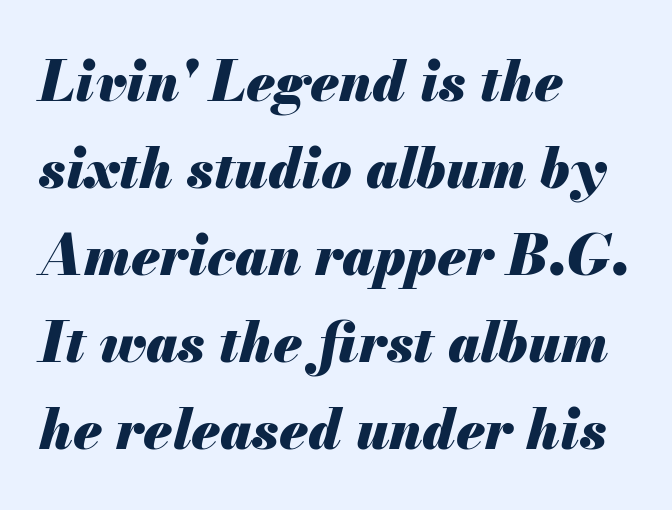
A typesetter would call this proportional, since set widths differ per character. In terms of leading, this rendering sits right in the middle. Quick note: underline off. The lines are quadded left. Weight check: bold — yes, fully. It's the slanting kind of type.
